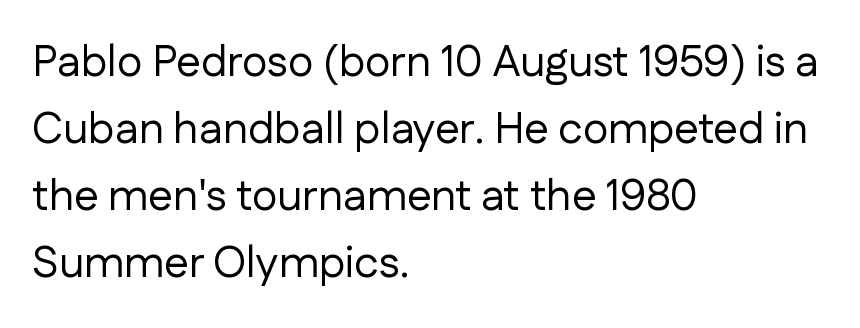
Q: Is the text bold? A: No.
Q: Is the text italic (slanted)? A: No, it is upright.
Q: Is the typeface a serif or a sans-serif typeface? A: Sans-serif.
Q: Is the text underlined? A: No.
Q: How is the paragraph aligned? A: Left-aligned.
Q: Is the spacing between letters normal or unusually wide? A: Normal.
Q: Is the spacing between lines tight, normal or loose? A: Normal.
Q: Width (condensed, normal, or wide)? A: Normal.
Q: Stroke contrast? A: Low.
Q: x-height? A: Medium.
Q: Monospaced? A: No.
